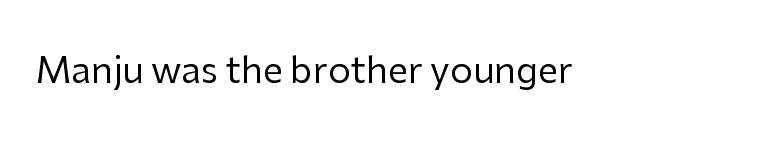
{"serif": "no", "italic": "no", "bold": "no", "weight": "regular", "width": "normal", "stroke_contrast": "low", "x_height": "medium", "monospaced": "no", "underline": "no", "letter_spacing": "normal", "letter_spacing_em": 0.0, "glyph_px": 36}
